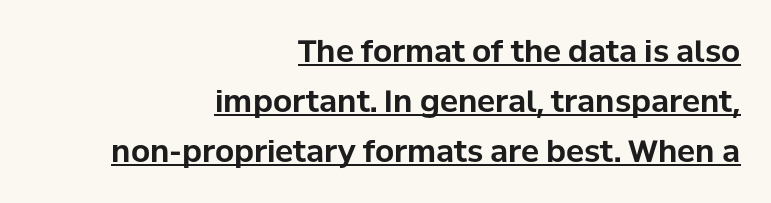
It's the straight-up-and-down kind of type. A rule runs beneath these lines of type. What kind of face is this? One without serifs — a sans. You could call the tracking neutral — neither tight nor loose.
